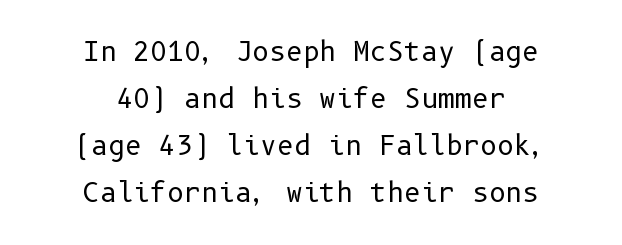
The face looks like a standard text weight, possibly lighter. A student would call this center alignment; a typographer would say set centered. The space directly below the letters is spotless. Each word holds together tightly as a unit, with standard inter-letter gaps. Upright lettering throughout.
